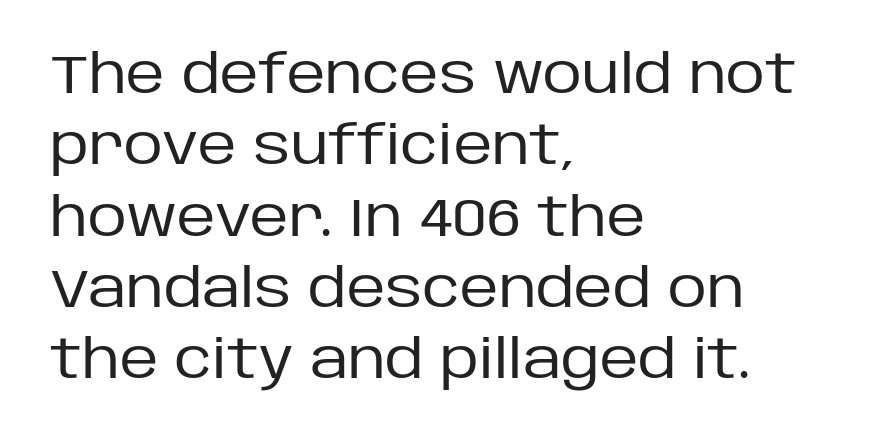
{"serif": "no", "italic": "no", "bold": "no", "weight": "regular", "width": "normal", "stroke_contrast": "low", "x_height": "large", "monospaced": "no", "underline": "no", "align": "left", "line_spacing": "normal", "line_spacing_ratio": 1.32, "letter_spacing": "normal", "letter_spacing_em": 0.0, "glyph_px": 54}
